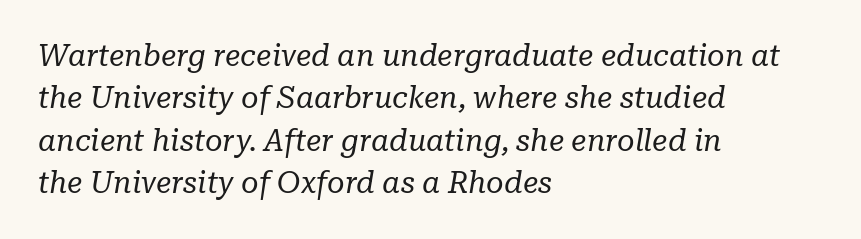
{"serif": "yes", "italic": "yes", "lean": "right", "slant_degrees": 10, "bold": "no", "weight": "regular", "width": "normal", "stroke_contrast": "low", "x_height": "medium", "monospaced": "no", "underline": "no", "align": "left", "line_spacing": "normal", "line_spacing_ratio": 1.41, "letter_spacing": "normal", "letter_spacing_em": 0.0, "glyph_px": 30}
